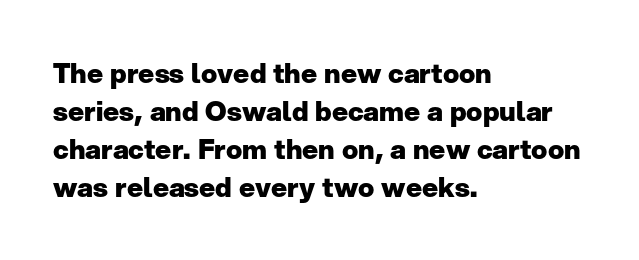
{"italic": "no", "bold": "yes", "underline": "no", "align": "left", "line_spacing": "normal", "line_spacing_ratio": 1.41, "letter_spacing": "normal", "letter_spacing_em": 0.0, "glyph_px": 27}
